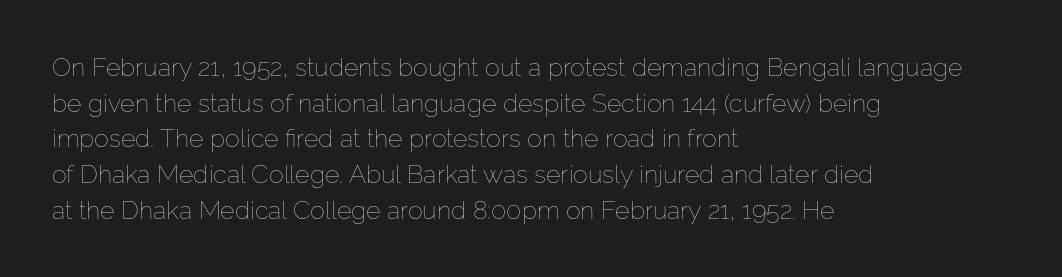
{"italic": "no", "bold": "no", "underline": "no", "align": "left", "line_spacing": "normal", "line_spacing_ratio": 1.43, "letter_spacing": "normal", "letter_spacing_em": 0.0, "glyph_px": 25}
